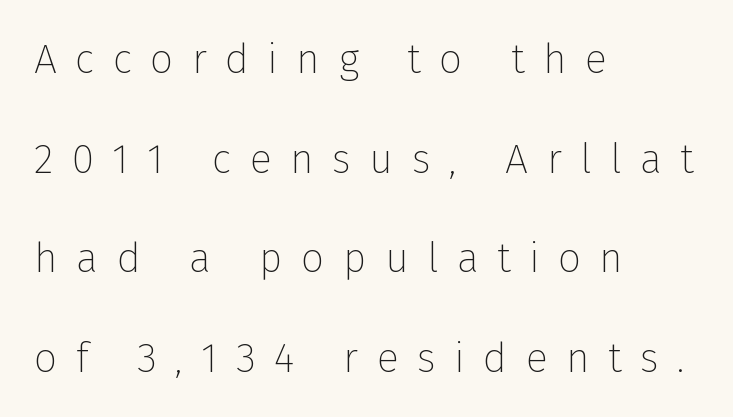
Visually the block forms a straight wall on the left and a jagged coastline on the right. This rendering employs a face without finishing strokes, i.e., a sans-serif. Just letters on the line, the space beneath them empty. Designer's note — italics off, roman on. The strokes are not fattened; the text isn't bold.
